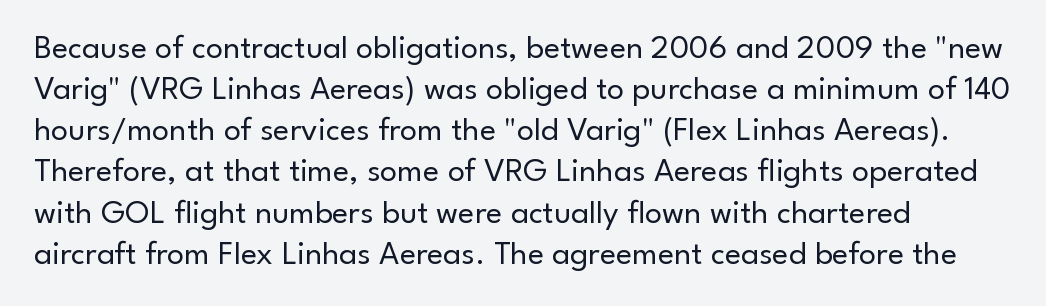
Heaviness? Minimal to ordinary, like unemphasized prose. The typesetter chose a ragged-right arrangement here. Each row of text sits above clean, open space. Do the letters lean? They stand straight. Type style note: lacks serifs. The rendering uses natural spacing where letterforms have individual widths.
